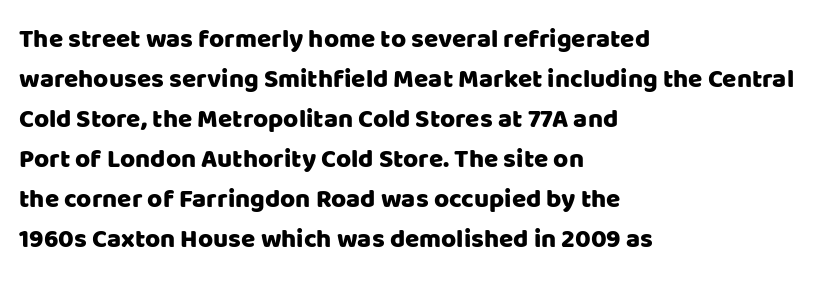
Q: Is the text italic (slanted)? A: No, it is upright.
Q: Is the text underlined? A: No.
Q: How is the paragraph aligned? A: Left-aligned.
Q: Is the spacing between letters normal or unusually wide? A: Normal.
Q: Is the spacing between lines tight, normal or loose? A: Normal.
